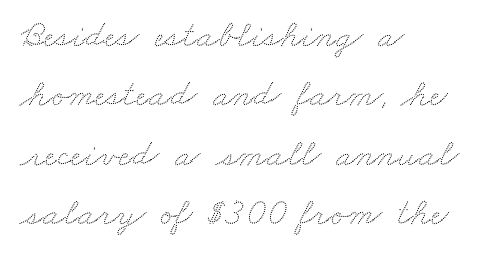
The image shows 38 px wide type; set left-aligned, normal line spacing (1.56x), normal letter spacing, not underlined; low stroke contrast and a small x-height.
